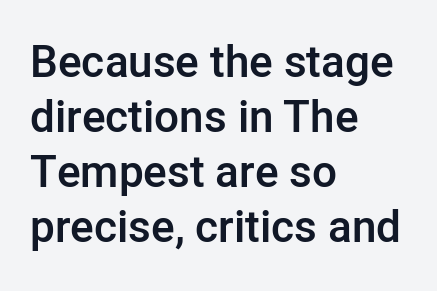
What's the leading like? Ordinary, nothing unusual. The font's upright variant was chosen for this text. The rag falls on the right side of this text block. Students, this is semibold: more ink than regular, less than bold. The face used here is rendered with its standard letterfit.
